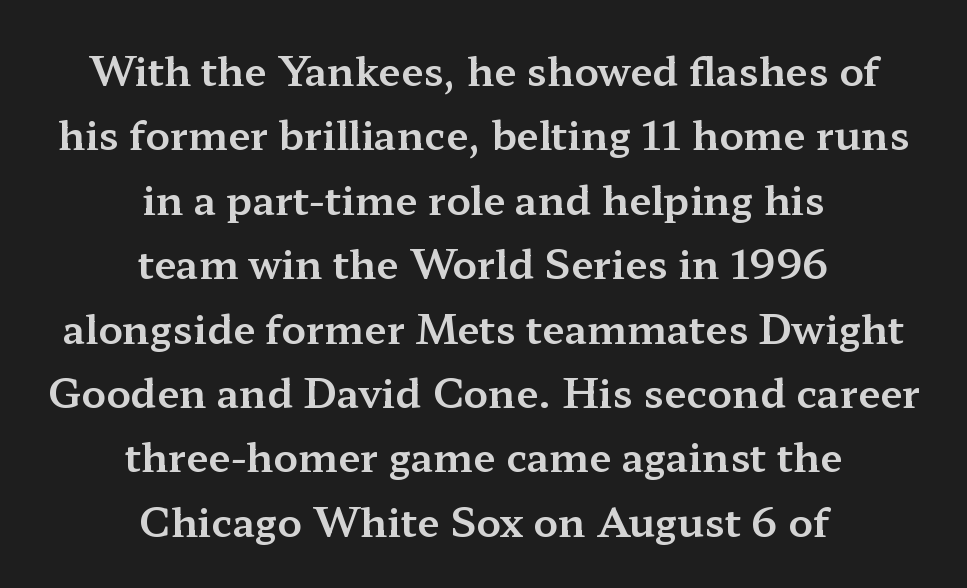
Q: Is the text italic (slanted)? A: No, it is upright.
Q: Is the typeface a serif or a sans-serif typeface? A: Serif.
Q: Is the text underlined? A: No.
Q: How is the paragraph aligned? A: Centered.
Q: Is the spacing between letters normal or unusually wide? A: Normal.
Q: Is the spacing between lines tight, normal or loose? A: Normal.
Q: Width (condensed, normal, or wide)? A: Wide.
Q: Stroke contrast? A: Medium.
Q: x-height? A: Medium.
Q: Monospaced? A: No.
